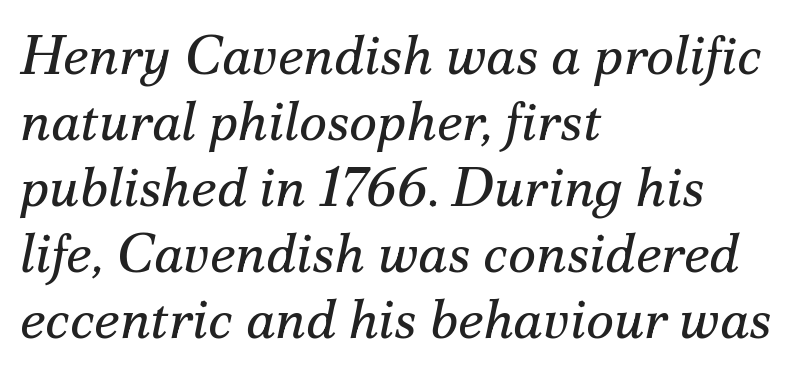
{"serif": "yes", "italic": "yes", "lean": "right", "slant_degrees": 12, "bold": "no", "weight": "regular", "width": "normal", "stroke_contrast": "medium", "x_height": "small", "monospaced": "no", "underline": "no", "align": "left", "line_spacing_ratio": 1.22, "letter_spacing": "normal", "letter_spacing_em": 0.0, "glyph_px": 54}
